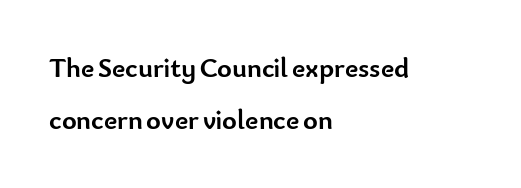
{"serif": "no", "italic": "no", "bold": "yes", "weight": "semibold", "width": "normal", "stroke_contrast": "low", "x_height": "small", "monospaced": "no", "underline": "no", "align": "left", "line_spacing_ratio": 1.87, "letter_spacing": "normal", "letter_spacing_em": 0.0, "glyph_px": 28}
